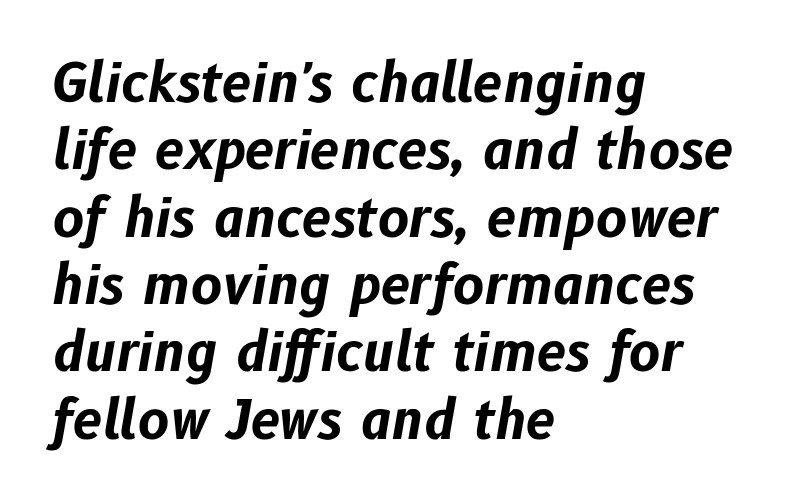
The image shows 53 px bold type, italic (leaning right); set left-aligned, normal line spacing (1.27x), normal letter spacing, not underlined; low stroke contrast and a medium x-height.
